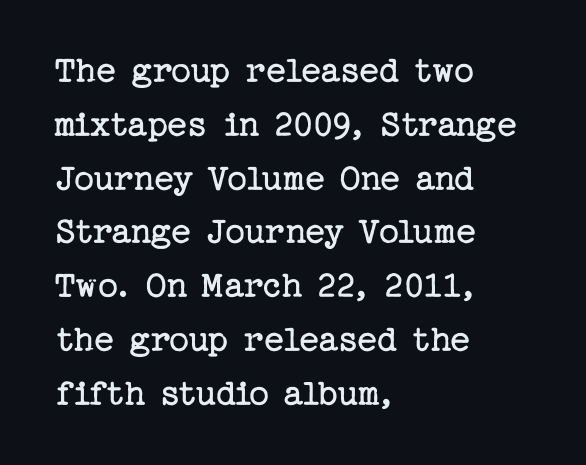
Q: Is the text bold? A: No.
Q: Is the text italic (slanted)? A: No, it is upright.
Q: Is the typeface a serif or a sans-serif typeface? A: Serif.
Q: Is the text underlined? A: No.
Q: How is the paragraph aligned? A: Left-aligned.
Q: Is the spacing between letters normal or unusually wide? A: Normal.
Q: Is the spacing between lines tight, normal or loose? A: Normal.
Q: Width (condensed, normal, or wide)? A: Normal.
Q: Stroke contrast? A: Low.
Q: x-height? A: Medium.
